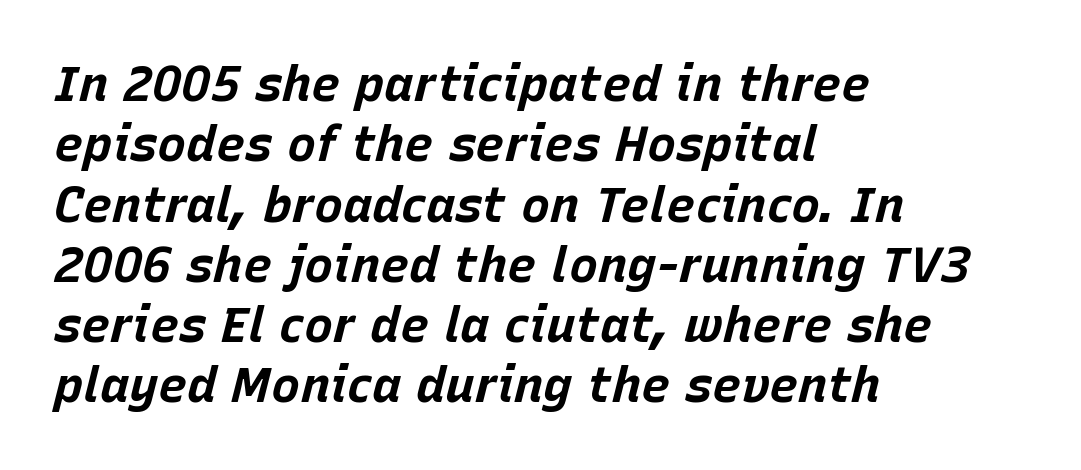
Q: Is the text bold? A: Yes.
Q: Is the text italic (slanted)? A: Yes, it leans right by about 15 degrees.
Q: Is the text underlined? A: No.
Q: How is the paragraph aligned? A: Left-aligned.
Q: Is the spacing between letters normal or unusually wide? A: Normal.
Q: Width (condensed, normal, or wide)? A: Normal.
Q: Stroke contrast? A: Low.
Q: x-height? A: Large.
Q: Monospaced? A: No.
